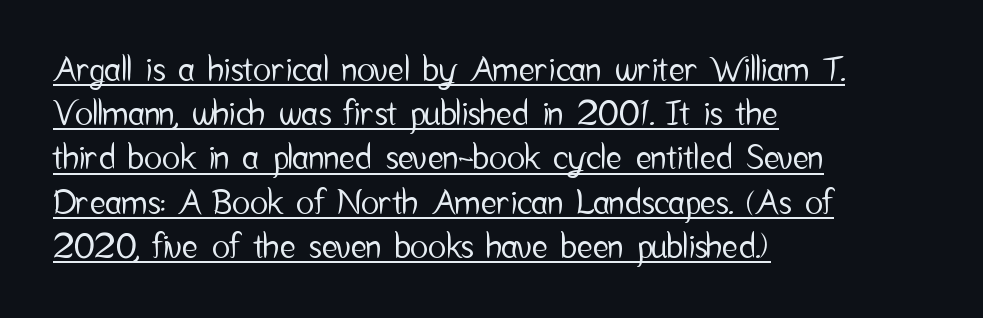
{"serif": "no", "italic": "no", "width": "condensed", "stroke_contrast": "low", "x_height": "medium", "monospaced": "no", "underline": "yes", "align": "left", "line_spacing": "normal", "line_spacing_ratio": 1.3, "letter_spacing": "normal", "letter_spacing_em": 0.0, "glyph_px": 34}
